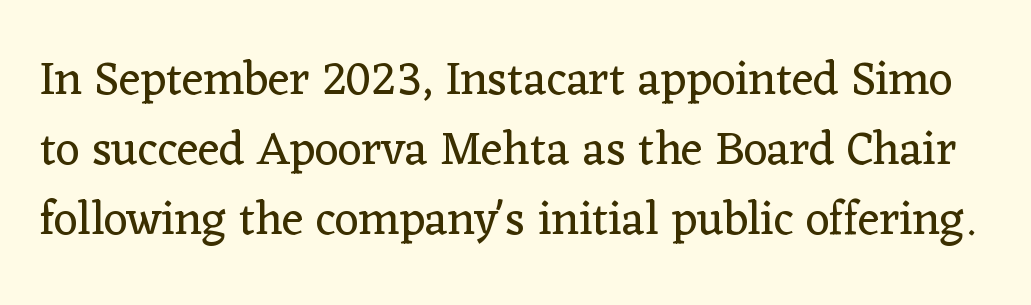
The image shows 47 px regular-weight serif type, upright; set normal line spacing (1.49x), normal letter spacing, not underlined; low stroke contrast and a medium x-height.
